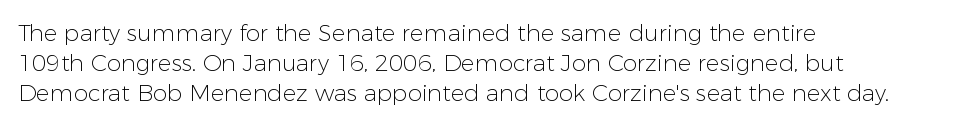
The lines are quadded left. The font sits on the lighter half of the weight spectrum, regular included. Tracking here is standard; glyphs follow each other at the usual distance. Italic? Not at all — the glyphs are vertical. Rule under the text: the space is simply empty.
